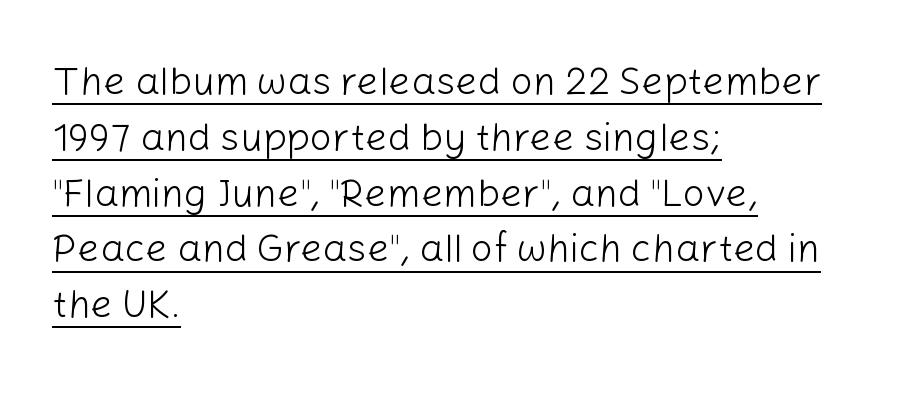
The image shows 39 px light sans-serif type, upright; set left-aligned, normal line spacing (1.43x), normal letter spacing, underlined; low stroke contrast and a medium x-height.
